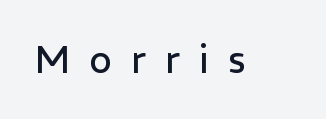
{"serif": "no", "italic": "no", "bold": "no", "weight": "regular", "width": "normal", "stroke_contrast": "low", "x_height": "medium", "monospaced": "no", "underline": "no", "letter_spacing": "wide", "letter_spacing_em": 0.5, "glyph_px": 38}
